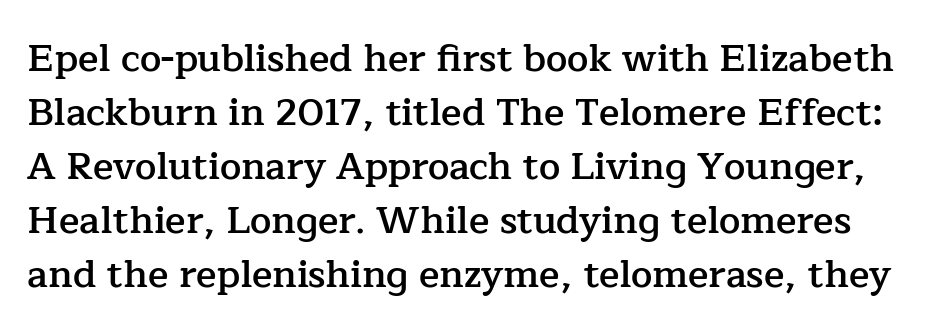
{"serif": "yes", "italic": "no", "bold": "semi", "weight": "semibold", "width": "normal", "stroke_contrast": "low", "x_height": "medium", "monospaced": "no", "underline": "no", "line_spacing": "normal", "line_spacing_ratio": 1.42, "letter_spacing": "normal", "letter_spacing_em": 0.0, "glyph_px": 38}
